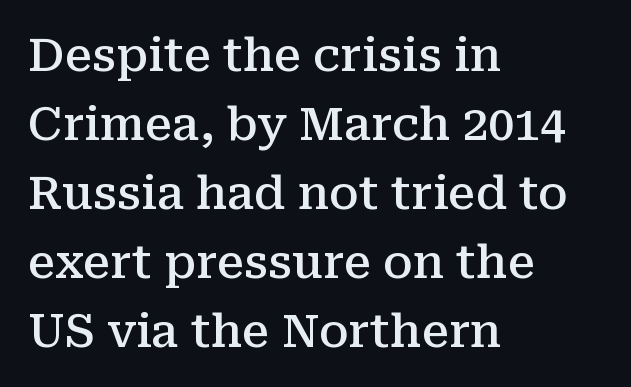
Quick note: underline off. A roman cut, with each character standing at attention. The rendering uses a semibold face; strokes are thickened but not to full bold. Spacing verdict: proportional, widths tailored to each character. What stands out about the letter spacing? Nothing — it is the standard amount. This sample uses a serif face.
